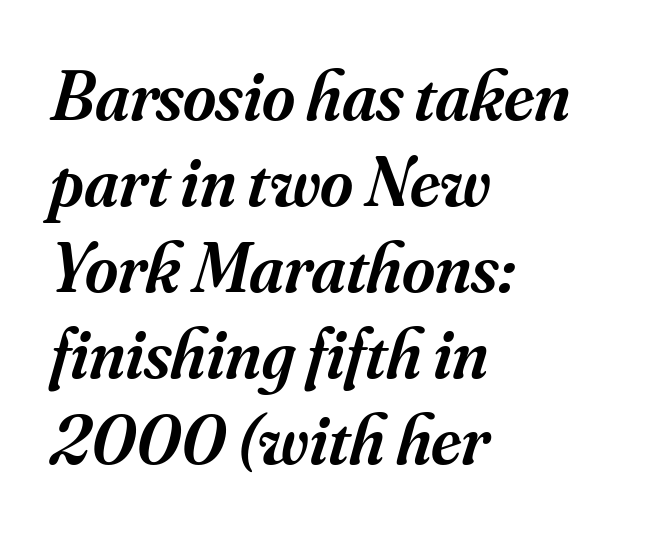
The image shows 71 px semibold serif type, italic (leaning right); set left-aligned, line spacing 1.21x, normal letter spacing, not underlined; medium stroke contrast and a small x-height.
